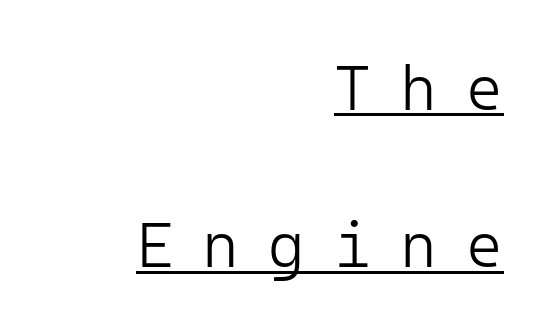
{"serif": "no", "italic": "no", "bold": "no", "weight": "light", "width": "normal", "stroke_contrast": "low", "x_height": "medium", "monospaced": "yes", "underline": "yes", "align": "right", "line_spacing": "loose", "line_spacing_ratio": 2.5, "letter_spacing": "wide", "letter_spacing_em": 0.46, "glyph_px": 63}
